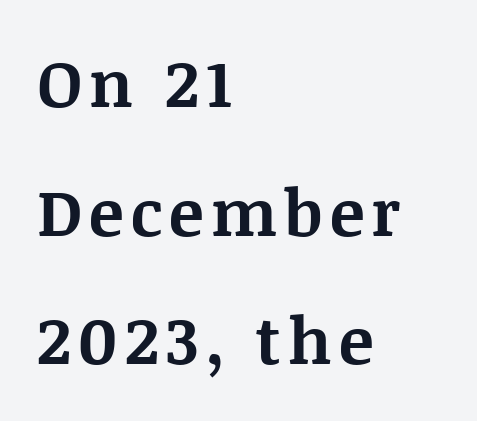
Q: Is the text bold? A: Yes.
Q: Is the text italic (slanted)? A: No, it is upright.
Q: Is the typeface a serif or a sans-serif typeface? A: Serif.
Q: Is the text underlined? A: No.
Q: How is the paragraph aligned? A: Left-aligned.
Q: Is the spacing between lines tight, normal or loose? A: Loose.
Q: Width (condensed, normal, or wide)? A: Normal.
Q: Stroke contrast? A: Medium.
Q: x-height? A: Large.
Q: Monospaced? A: No.
